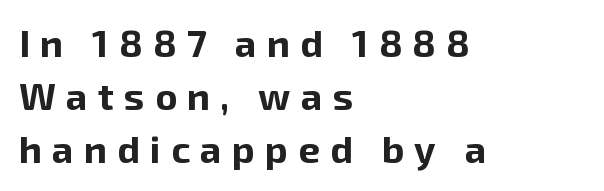
The rendering inserts visible extra space after every character. Is there much room between lines? A standard amount, neither cramped nor airy. These lines are rendered in a variable-pitch font. Anything drawn beneath the words? Only blank space. Style check: upright.
